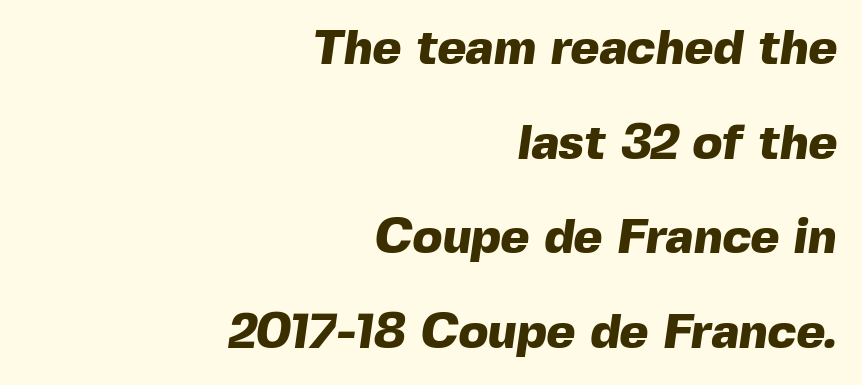
The image shows 49 px heavy sans-serif type; set right-aligned, loose line spacing (1.93x), normal letter spacing, not underlined; a medium x-height.
